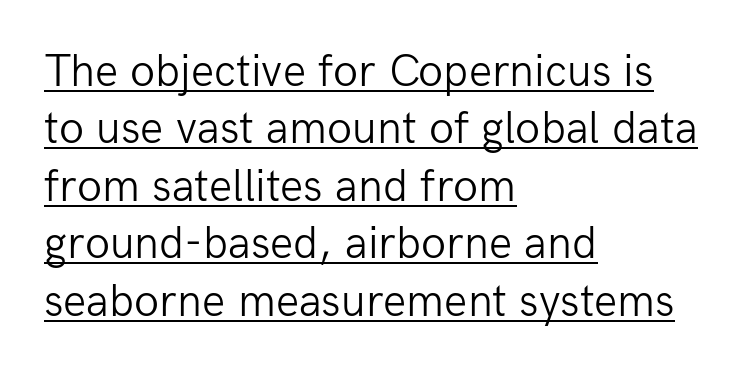
The image shows 46 px light sans-serif type, upright; set left-aligned, normal line spacing (1.25x), normal letter spacing, underlined; low stroke contrast and a medium x-height.
